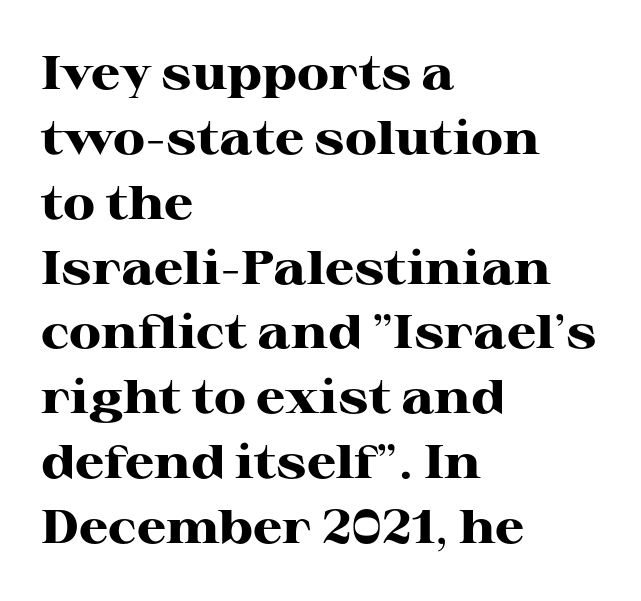
To sum up the face: it has serifs. These lines were composed using upright roman letters. A typesetter would call this proportional, since set widths differ per character. Alignment: flush left.
